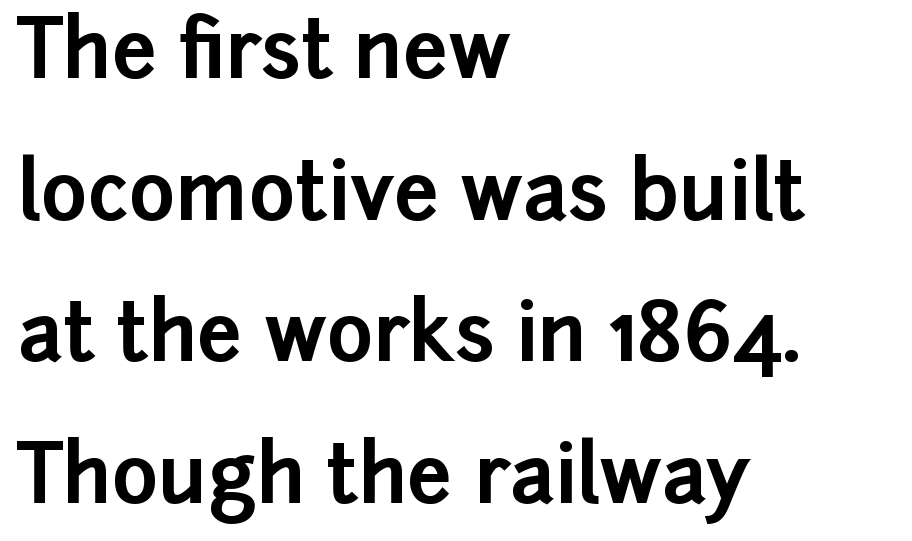
The image shows 80 px bold sans-serif type, upright; set left-aligned, line spacing 1.77x, normal letter spacing, not underlined; low stroke contrast and a medium x-height.
